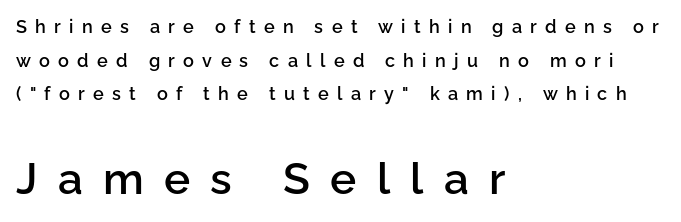
Q: Is the text bold? A: Semi-bold.
Q: Is the text italic (slanted)? A: No, it is upright.
Q: Is the typeface a serif or a sans-serif typeface? A: Sans-serif.
Q: Is the text underlined? A: No.
Q: How is the paragraph aligned? A: Left-aligned.
Q: Is the spacing between letters normal or unusually wide? A: Unusually wide.
Q: Which block of text is set in a larger size, the first (top) or the second (bottom)? A: The second (bottom) one.
Q: Width (condensed, normal, or wide)? A: Normal.
Q: Stroke contrast? A: Low.
Q: x-height? A: Medium.
Q: Monospaced? A: No.
